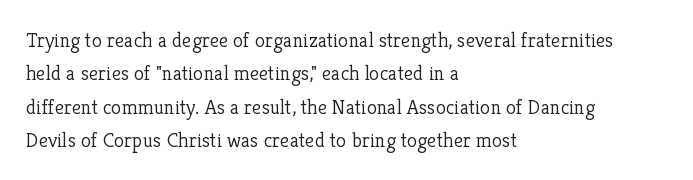
How would I describe the line gaps? Plain and ordinary. Weight: in the light-to-regular range. The type is set solid horizontally, with unmodified tracking. The lines are quadded left.
